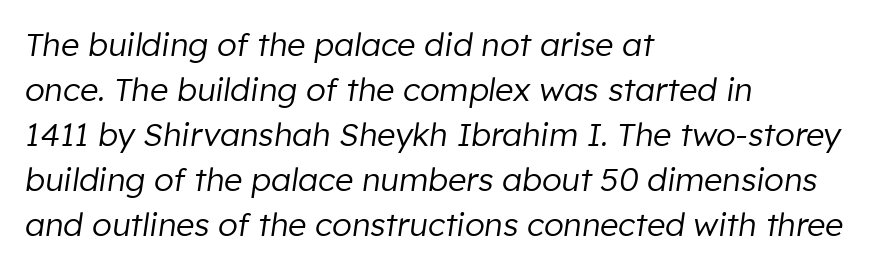
Q: Is the text bold? A: No.
Q: Is the text italic (slanted)? A: Yes, it leans right by about 8 degrees.
Q: Is the text underlined? A: No.
Q: How is the paragraph aligned? A: Left-aligned.
Q: Is the spacing between letters normal or unusually wide? A: Normal.
Q: Is the spacing between lines tight, normal or loose? A: Normal.
Q: Width (condensed, normal, or wide)? A: Normal.
Q: Stroke contrast? A: Low.
Q: x-height? A: Medium.
Q: Monospaced? A: No.
